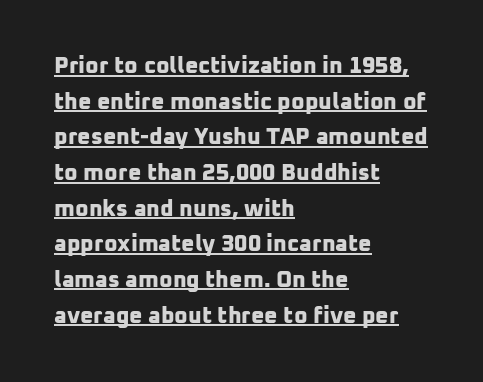
Q: Is the text bold? A: Yes.
Q: Is the text underlined? A: Yes.
Q: How is the paragraph aligned? A: Left-aligned.
Q: Is the spacing between letters normal or unusually wide? A: Normal.
Q: Is the spacing between lines tight, normal or loose? A: Normal.
